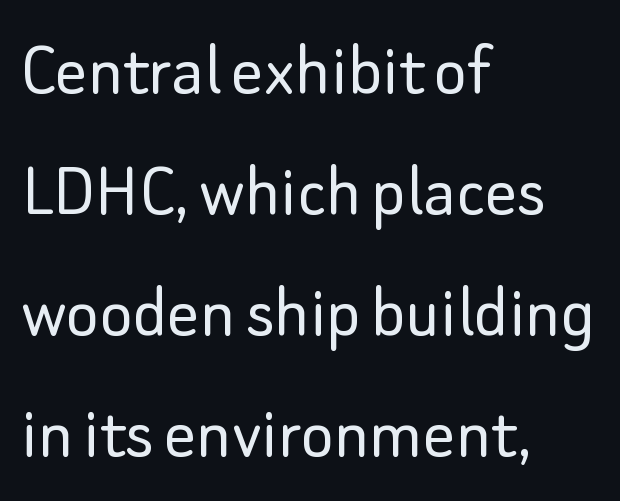
Tracking here is standard; glyphs follow each other at the usual distance. You could not count columns in this text — the font is proportionally spaced. What's the leading like? Ordinary, nothing unusual. The setting favours the left margin, as ordinary paragraphs usually do. No feet cap the strokes, marking this as sans-serif type. The string is rendered with underlining switched off.
